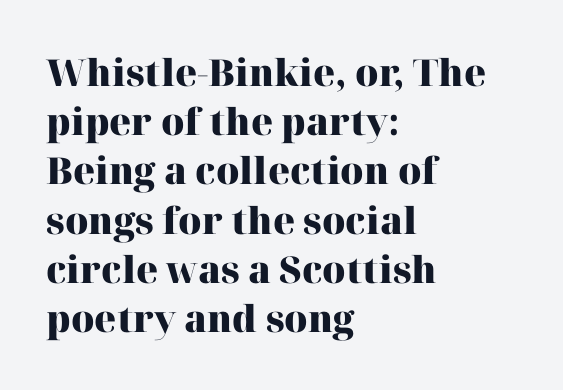
Regular leading. The lines are quadded left. How heavy is the stroke? Heavy — this is a bold. Font category for this specimen: serif. The baseline area is clear.
